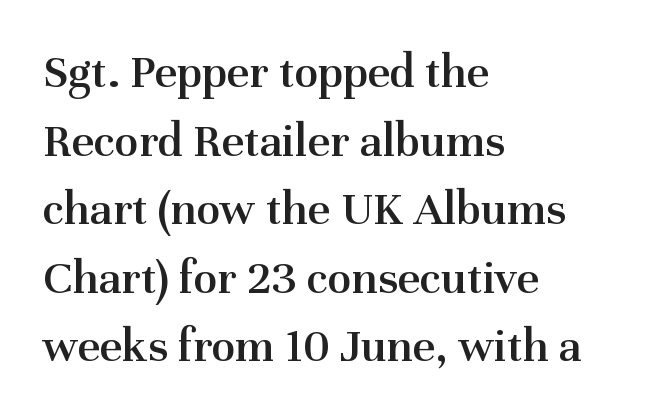
The image shows 49 px semibold serif type, upright; set left-aligned, normal line spacing (1.4x), normal letter spacing, not underlined; medium stroke contrast and a medium x-height.
